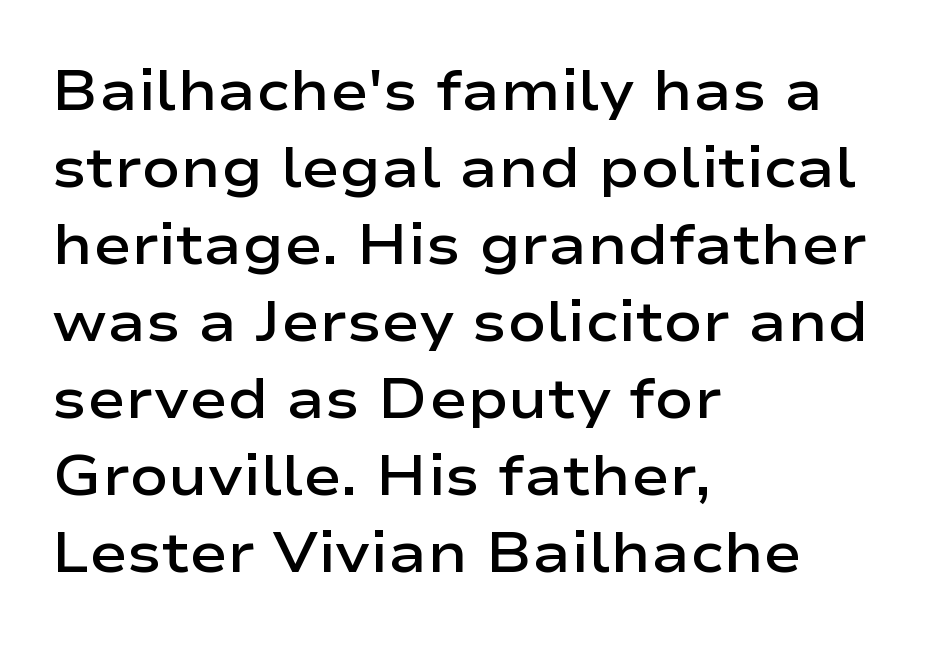
Q: Is the text bold? A: Semi-bold.
Q: Is the text italic (slanted)? A: No, it is upright.
Q: Is the typeface a serif or a sans-serif typeface? A: Sans-serif.
Q: Is the text underlined? A: No.
Q: How is the paragraph aligned? A: Left-aligned.
Q: Is the spacing between letters normal or unusually wide? A: Normal.
Q: Is the spacing between lines tight, normal or loose? A: Normal.
Q: Width (condensed, normal, or wide)? A: Wide.
Q: Stroke contrast? A: Low.
Q: x-height? A: Medium.
Q: Monospaced? A: No.
